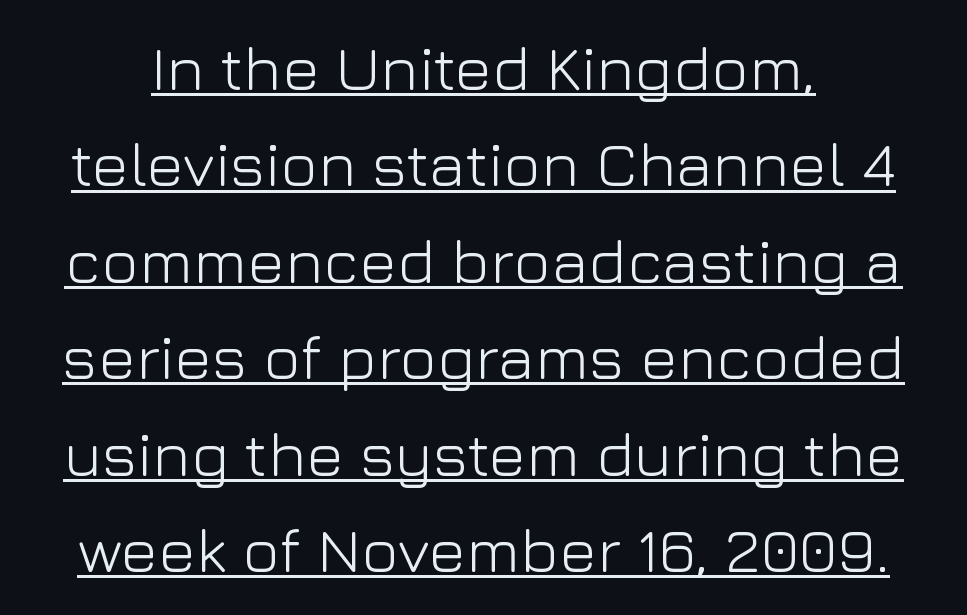
Is this a fixed-width face? No — the glyphs have proportional, varying widths. Beneath each row of characters lies a ruled line. The typeface has the unassuming heft of standard copy or less. Each letter's strokes conclude bluntly, with no projecting serifs. One glance says typical: line gaps are just what's usual.
